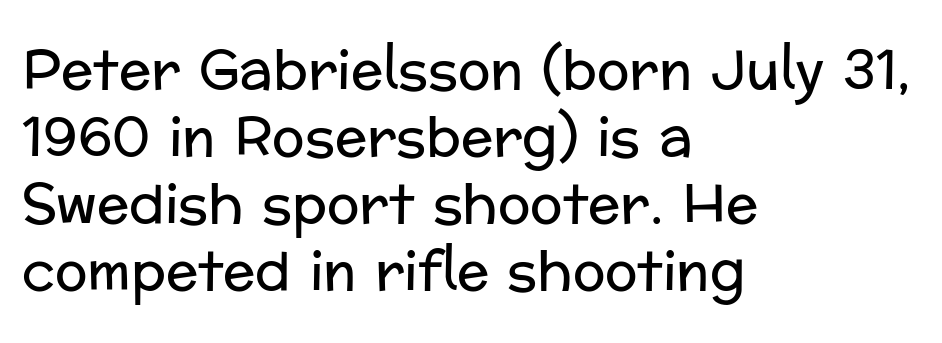
Q: Is the text bold? A: No.
Q: Is the text italic (slanted)? A: No, it is upright.
Q: Is the typeface a serif or a sans-serif typeface? A: Sans-serif.
Q: Is the text underlined? A: No.
Q: How is the paragraph aligned? A: Left-aligned.
Q: Is the spacing between letters normal or unusually wide? A: Normal.
Q: Width (condensed, normal, or wide)? A: Normal.
Q: Stroke contrast? A: Low.
Q: x-height? A: Medium.
Q: Monospaced? A: No.
